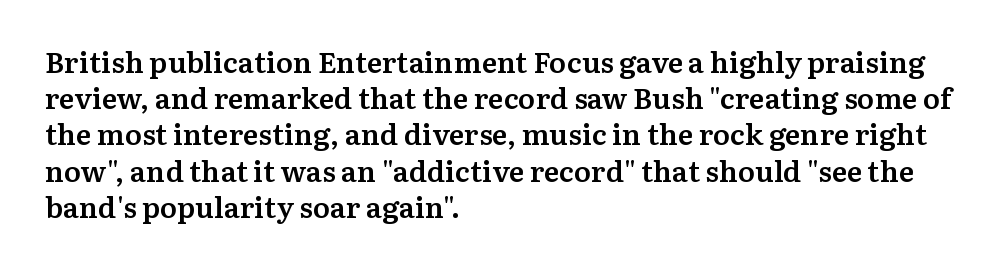
The lines in this sample share a left origin and differ only in where they stop. Every stem runs plumb, perpendicular to the baseline. Regarding leading, the lines here are spaced in the standard way. Default kerning and tracking; the words read as compact shapes.
